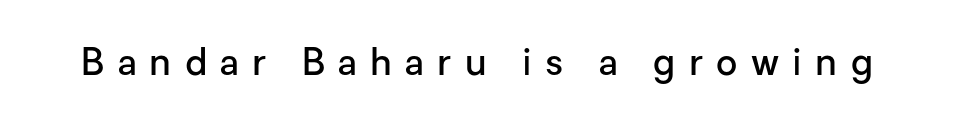
Q: Is the text bold? A: Semi-bold.
Q: Is the text italic (slanted)? A: No, it is upright.
Q: Is the typeface a serif or a sans-serif typeface? A: Sans-serif.
Q: Is the text underlined? A: No.
Q: Is the spacing between letters normal or unusually wide? A: Unusually wide.
Q: Width (condensed, normal, or wide)? A: Normal.
Q: Stroke contrast? A: Low.
Q: x-height? A: Medium.
Q: Monospaced? A: No.
